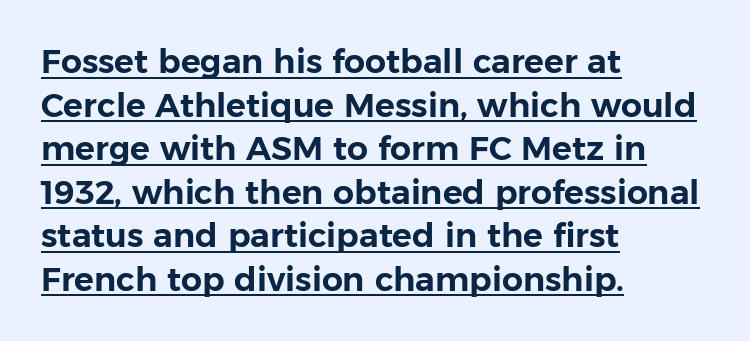
{"serif": "no", "italic": "no", "width": "normal", "stroke_contrast": "low", "x_height": "medium", "monospaced": "no", "underline": "yes", "align": "left", "line_spacing": "normal", "line_spacing_ratio": 1.32, "letter_spacing": "normal", "letter_spacing_em": 0.0, "glyph_px": 33}
